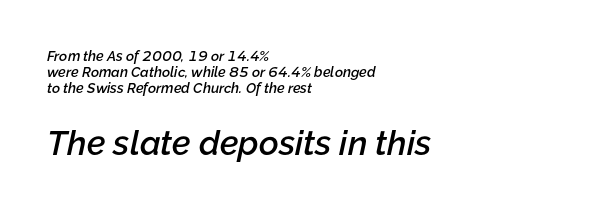
Q: Is the text bold? A: Semi-bold.
Q: Is the text italic (slanted)? A: Yes, it leans right by about 12 degrees.
Q: Is the text underlined? A: No.
Q: How is the paragraph aligned? A: Left-aligned.
Q: Is the spacing between letters normal or unusually wide? A: Normal.
Q: Which block of text is set in a larger size, the first (top) or the second (bottom)? A: The second (bottom) one.
Q: Width (condensed, normal, or wide)? A: Normal.
Q: Stroke contrast? A: Low.
Q: x-height? A: Medium.
Q: Monospaced? A: No.
